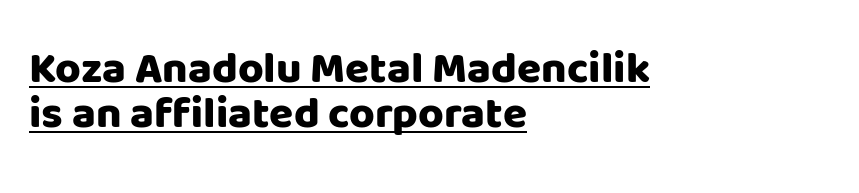
The image shows 44 px heavy sans-serif type, upright; set left-aligned, tight line spacing (1.02x), normal letter spacing, underlined; low stroke contrast and a large x-height.
